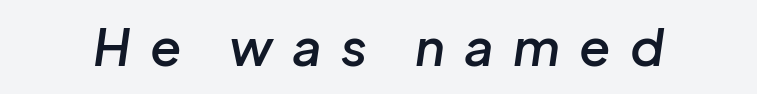
The image shows 51 px semibold type, italic (leaning right); set unusually wide letter spacing (+0.38 em), not underlined; low stroke contrast and a medium x-height.
